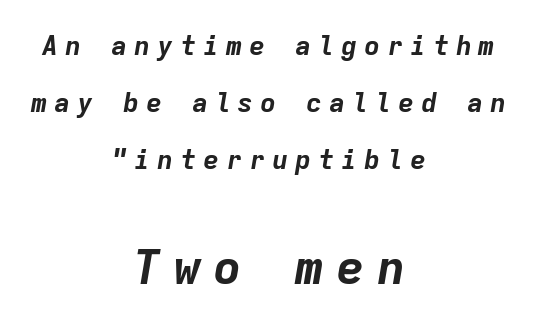
Is the block centered? Yes — each line is placed symmetrically about the middle. It's the slanting kind of type. Has an underline been added? It has not. Honestly, the rows look like they've been pulled way apart. Someone cranked the tracking dial way up on this one. Between these two stacked blocks, the lower one wins on size.
